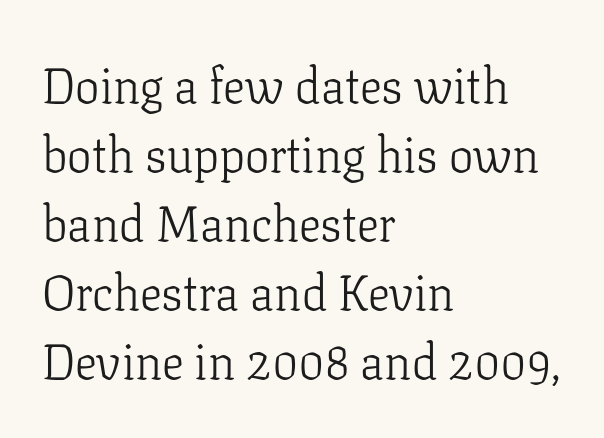
The image shows 49 px light serif type, upright; set left-aligned, normal line spacing (1.41x), normal letter spacing, not underlined; low stroke contrast and a medium x-height.
